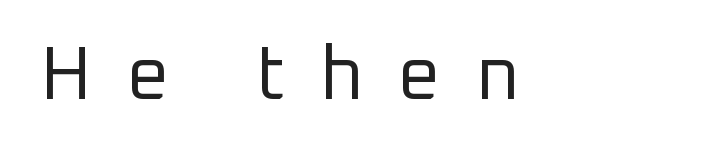
The image shows 74 px regular-weight sans-serif type, upright; set unusually wide letter spacing (+0.47 em), not underlined; low stroke contrast and a medium x-height.
